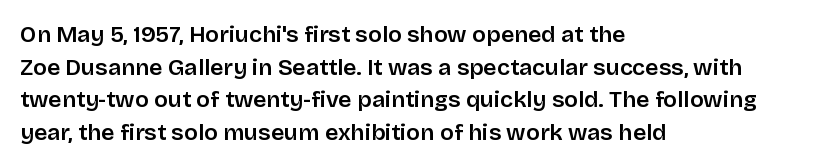
{"italic": "no", "bold": "semi", "underline": "no", "align": "left", "line_spacing": "normal", "line_spacing_ratio": 1.42, "letter_spacing": "normal", "letter_spacing_em": 0.0, "glyph_px": 23}
